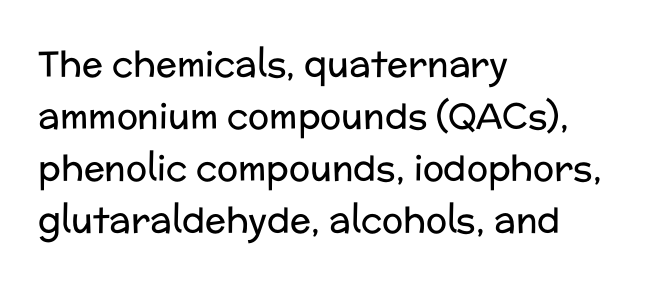
Q: Is the text bold? A: No.
Q: Is the text italic (slanted)? A: No, it is upright.
Q: Is the typeface a serif or a sans-serif typeface? A: Sans-serif.
Q: Is the text underlined? A: No.
Q: How is the paragraph aligned? A: Left-aligned.
Q: Is the spacing between letters normal or unusually wide? A: Normal.
Q: Is the spacing between lines tight, normal or loose? A: Normal.
Q: Width (condensed, normal, or wide)? A: Normal.
Q: Stroke contrast? A: Low.
Q: x-height? A: Medium.
Q: Monospaced? A: No.
